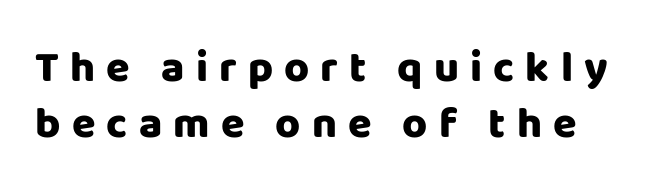
The leading is moderate, giving the passage an even texture. The passage shown is typed in a proportional face where columns would drift. In terms of posture, this sample is upright. The passage shown is emphatically bold. Loose tracking; the words dissolve into strings of separated letters.
